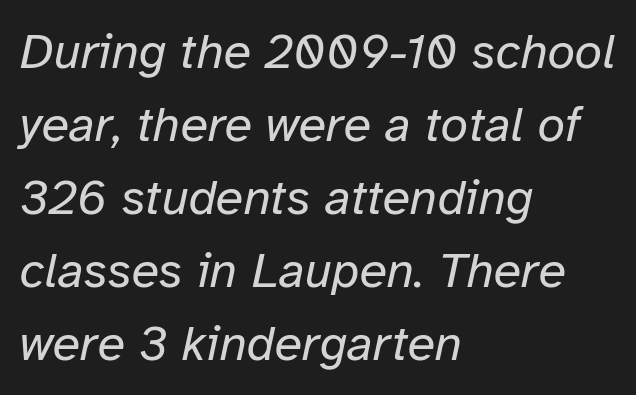
{"italic": "yes", "lean": "right", "slant_degrees": 12, "bold": "no", "weight": "regular", "width": "normal", "stroke_contrast": "low", "x_height": "medium", "monospaced": "no", "underline": "no", "align": "left", "line_spacing": "normal", "line_spacing_ratio": 1.46, "letter_spacing": "normal", "letter_spacing_em": 0.0, "glyph_px": 50}
